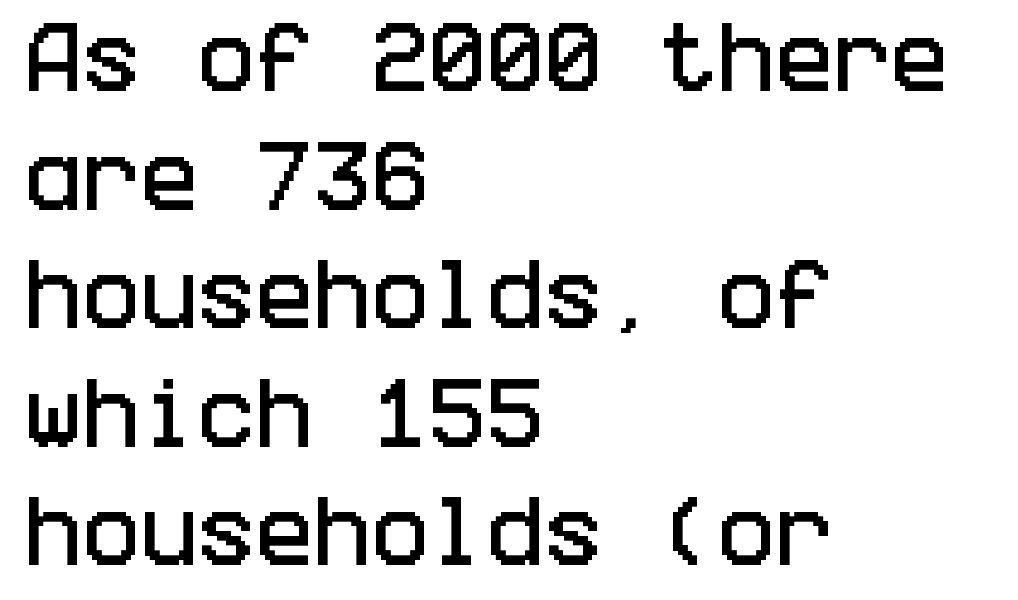
{"serif": "no", "italic": "no", "width": "condensed", "stroke_contrast": "low", "x_height": "large", "underline": "no", "align": "left", "line_spacing": "normal", "line_spacing_ratio": 1.54, "letter_spacing": "normal", "letter_spacing_em": 0.0, "glyph_px": 77}
